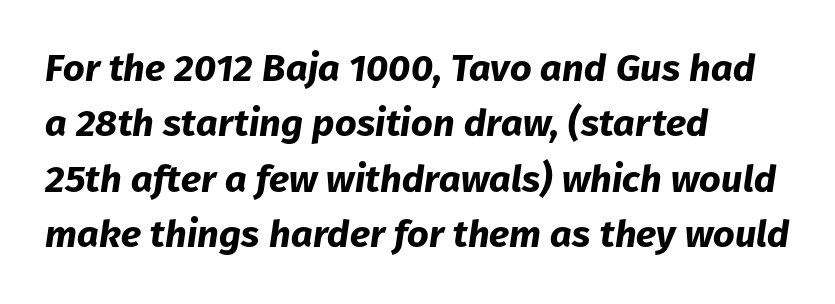
The image shows 38 px bold type, italic (leaning right); set left-aligned, normal line spacing (1.46x), normal letter spacing, not underlined; low stroke contrast and a medium x-height.
